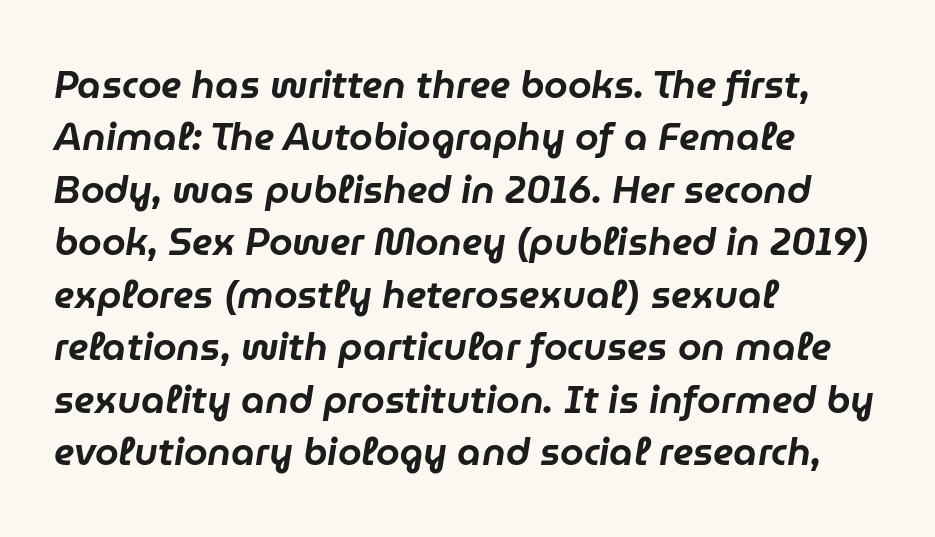
Q: Is the text italic (slanted)? A: Yes, it leans right by about 9 degrees.
Q: Is the text underlined? A: No.
Q: How is the paragraph aligned? A: Left-aligned.
Q: Is the spacing between letters normal or unusually wide? A: Normal.
Q: Is the spacing between lines tight, normal or loose? A: Normal.
Q: Width (condensed, normal, or wide)? A: Normal.
Q: Stroke contrast? A: Low.
Q: x-height? A: Medium.
Q: Monospaced? A: No.
